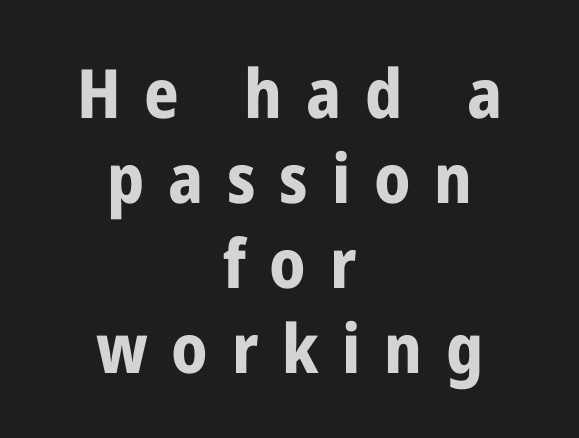
{"serif": "no", "italic": "no", "bold": "yes", "weight": "bold", "width": "condensed", "stroke_contrast": "low", "x_height": "medium", "monospaced": "no", "underline": "no", "align": "center", "line_spacing": "normal", "line_spacing_ratio": 1.25, "letter_spacing": "wide", "letter_spacing_em": 0.35, "glyph_px": 68}
